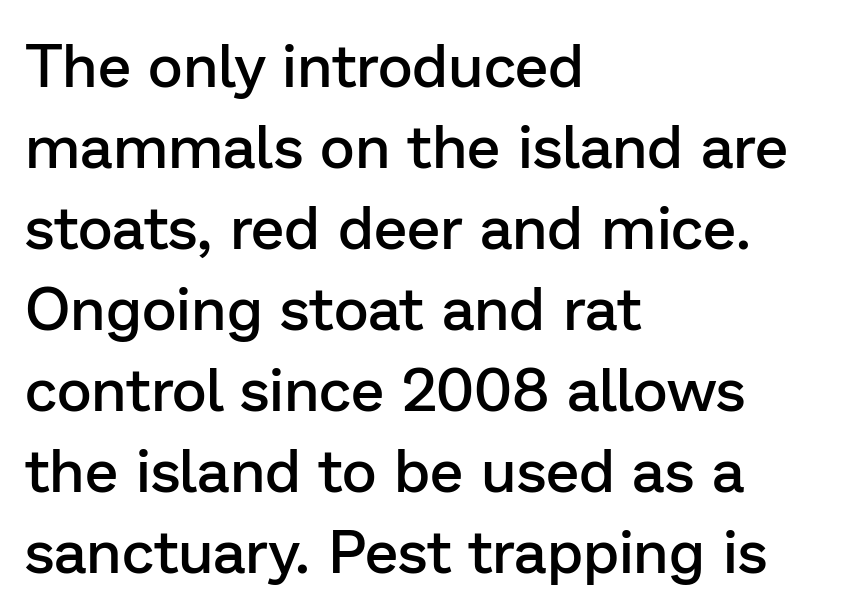
Q: Is the text bold? A: Semi-bold.
Q: Is the text italic (slanted)? A: No, it is upright.
Q: Is the typeface a serif or a sans-serif typeface? A: Sans-serif.
Q: Is the text underlined? A: No.
Q: How is the paragraph aligned? A: Left-aligned.
Q: Is the spacing between letters normal or unusually wide? A: Normal.
Q: Is the spacing between lines tight, normal or loose? A: Normal.
Q: Width (condensed, normal, or wide)? A: Normal.
Q: Stroke contrast? A: Low.
Q: x-height? A: Medium.
Q: Monospaced? A: No.
